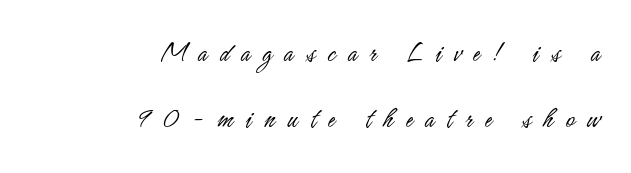
Anything drawn beneath the words? Only blank space. The strokes carry an ordinary text weight at most. Do the characters align in a grid? No, the font is proportional.
